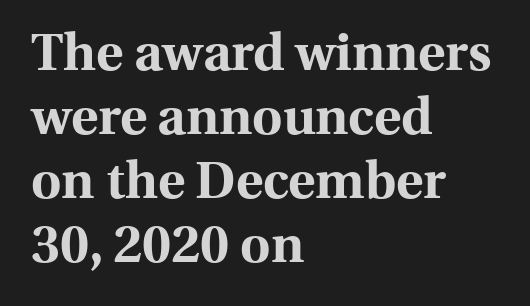
The image shows 52 px bold serif type, upright; set left-aligned, line spacing 1.23x, normal letter spacing, not underlined; a medium x-height.
